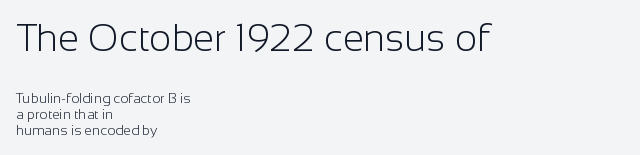
Q: Is the text bold? A: No.
Q: Is the text italic (slanted)? A: No, it is upright.
Q: Is the typeface a serif or a sans-serif typeface? A: Sans-serif.
Q: Is the text underlined? A: No.
Q: How is the paragraph aligned? A: Left-aligned.
Q: Is the spacing between letters normal or unusually wide? A: Normal.
Q: Is the spacing between lines tight, normal or loose? A: Tight.
Q: Which block of text is set in a larger size, the first (top) or the second (bottom)? A: The first (top) one.
Q: Width (condensed, normal, or wide)? A: Normal.
Q: Stroke contrast? A: Low.
Q: x-height? A: Medium.
Q: Monospaced? A: No.
